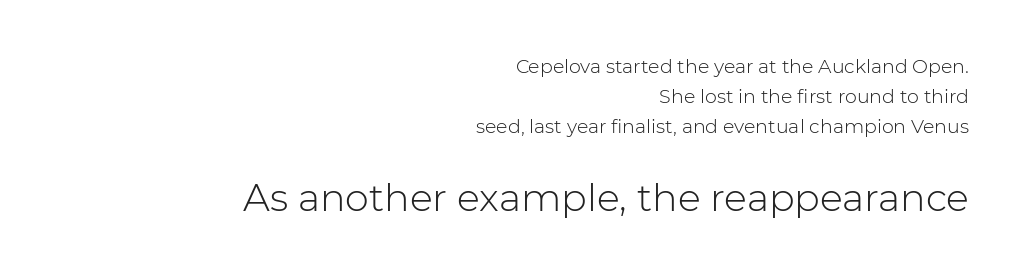
Classification — sans serif. The passage shown is typed in a proportional face where columns would drift. Characters remain perfectly vertical along every line. Compared with typical paragraphs, the rows here are spaced about the same. The composition opens small and finishes big. The compositor pushed each line to the right boundary.
